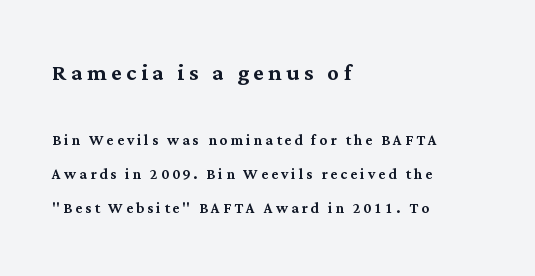
The image shows 29 px serif type, upright; set left-aligned, line spacing 1.79x, not underlined; the first (top) block is 1.53x larger; medium stroke contrast and a medium x-height.
